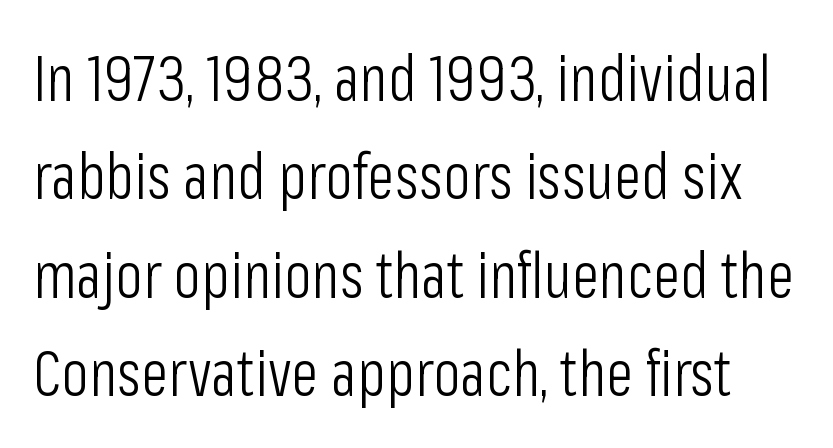
{"serif": "no", "italic": "no", "bold": "no", "weight": "light", "width": "condensed", "stroke_contrast": "low", "x_height": "medium", "monospaced": "no", "underline": "no", "line_spacing": "normal", "line_spacing_ratio": 1.56, "letter_spacing": "normal", "letter_spacing_em": 0.0, "glyph_px": 63}
